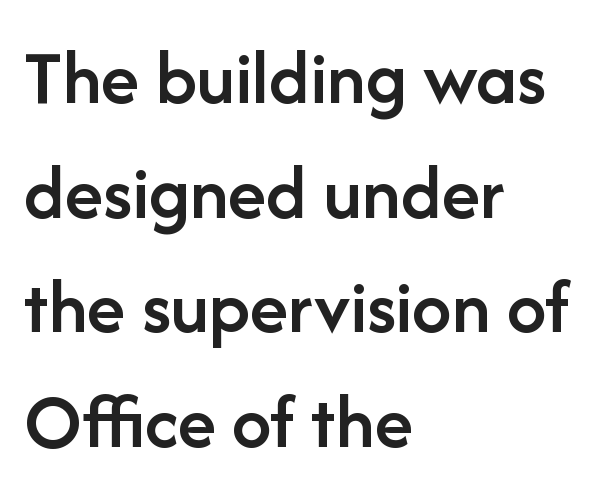
Q: Is the text bold? A: Semi-bold.
Q: Is the text italic (slanted)? A: No, it is upright.
Q: Is the typeface a serif or a sans-serif typeface? A: Sans-serif.
Q: Is the text underlined? A: No.
Q: How is the paragraph aligned? A: Left-aligned.
Q: Is the spacing between letters normal or unusually wide? A: Normal.
Q: Is the spacing between lines tight, normal or loose? A: Normal.
Q: Width (condensed, normal, or wide)? A: Normal.
Q: Stroke contrast? A: Low.
Q: x-height? A: Medium.
Q: Monospaced? A: No.
